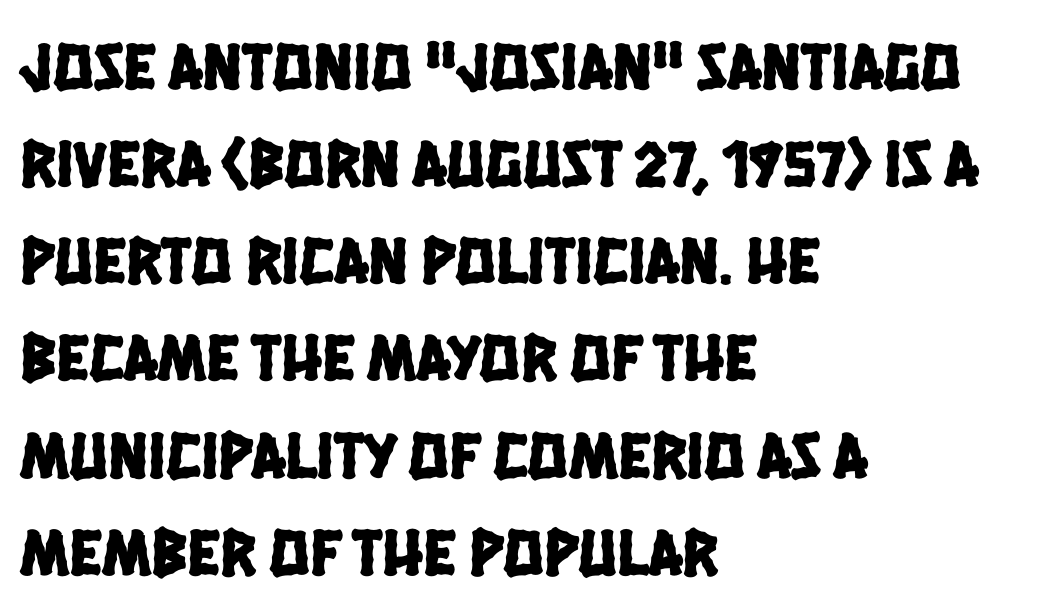
Descenders are the only things crossing below the line. Observe the ordinary spacing: letters are neighbours, not strangers. Baseline-to-baseline distance is the conventional proportion of letter height. Where is the straight margin? On the left.
